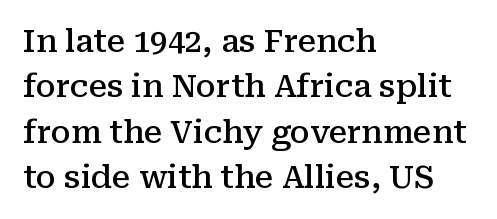
Just letters on the line, the space beneath them empty. Does extra space separate the letters? No, they use regular spacing. Vertically, the passage feels balanced, rows spaced as you'd expect. Does the lettering tilt? It doesn't — this is upright. Summary of weight: moderately heavy, a semibold.
